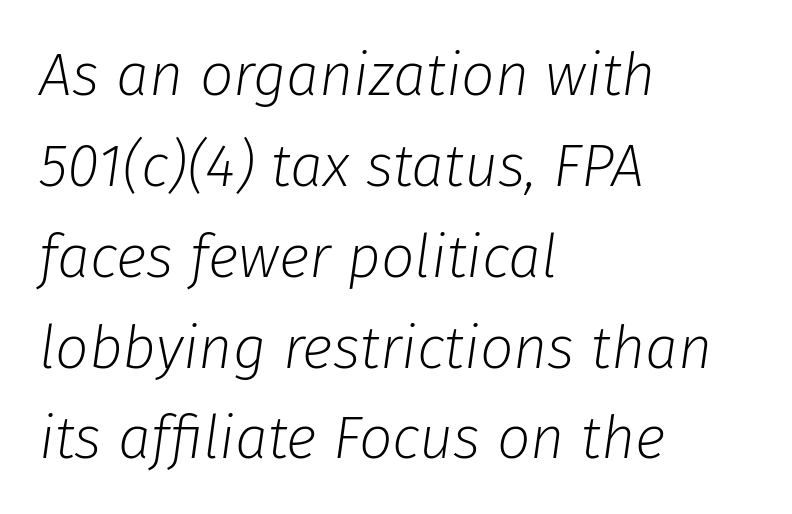
{"italic": "yes", "lean": "right", "slant_degrees": 8, "bold": "no", "weight": "light", "width": "normal", "stroke_contrast": "low", "x_height": "medium", "monospaced": "no", "underline": "no", "align": "left", "line_spacing": "normal", "line_spacing_ratio": 1.54, "letter_spacing": "normal", "letter_spacing_em": 0.0, "glyph_px": 59}
